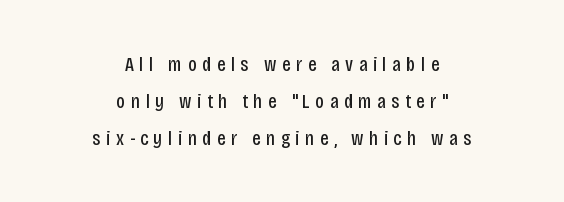
The image shows 21 px text type, upright; set centered, line spacing 1.76x, unusually wide letter spacing (+0.26 em), not underlined.
